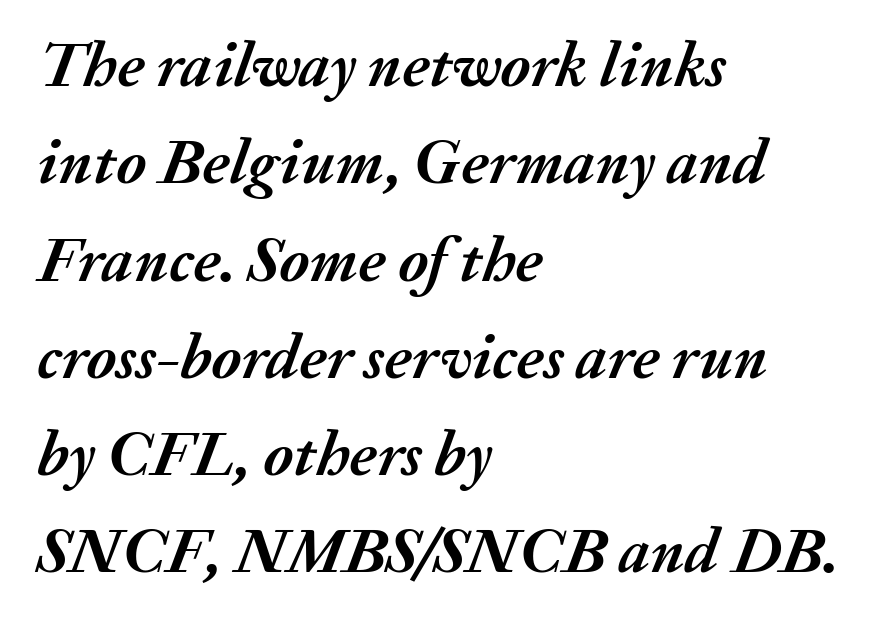
{"italic": "yes", "lean": "right", "slant_degrees": 20, "bold": "yes", "weight": "semibold", "width": "normal", "stroke_contrast": "medium", "x_height": "medium", "monospaced": "no", "underline": "no", "align": "left", "line_spacing": "normal", "line_spacing_ratio": 1.52, "letter_spacing": "normal", "letter_spacing_em": 0.0, "glyph_px": 64}
